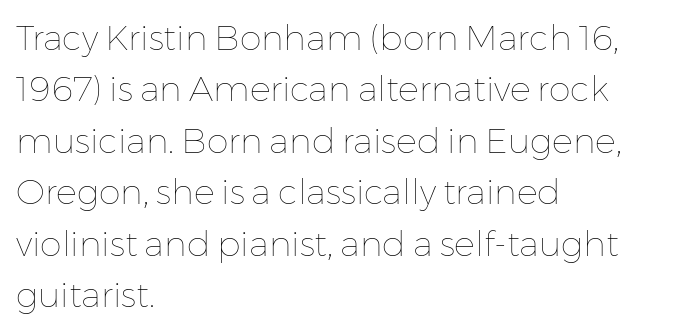
Compared with typical paragraphs, the rows here are spaced about the same. The strip under each line holds only bare page. Caption: multi-line text, flush left, ragged right. A typesetter would mark this as roman, not italic. Note the varied advance widths — an 'i' is clearly narrower than an 'm'. Observe the ordinary spacing: letters are neighbours, not strangers.
